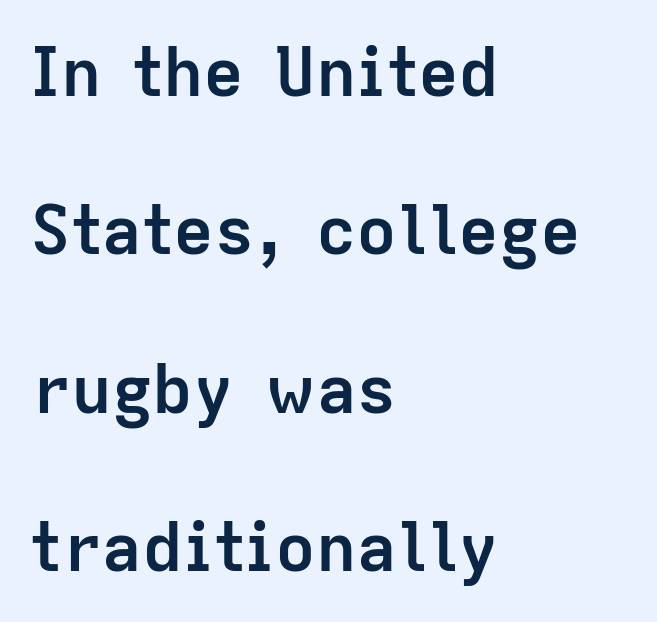
{"serif": "no", "italic": "no", "bold": "yes", "weight": "semibold", "width": "normal", "stroke_contrast": "low", "x_height": "medium", "monospaced": "no", "underline": "no", "align": "left", "line_spacing": "loose", "line_spacing_ratio": 2.33, "letter_spacing": "normal", "letter_spacing_em": 0.0, "glyph_px": 68}
